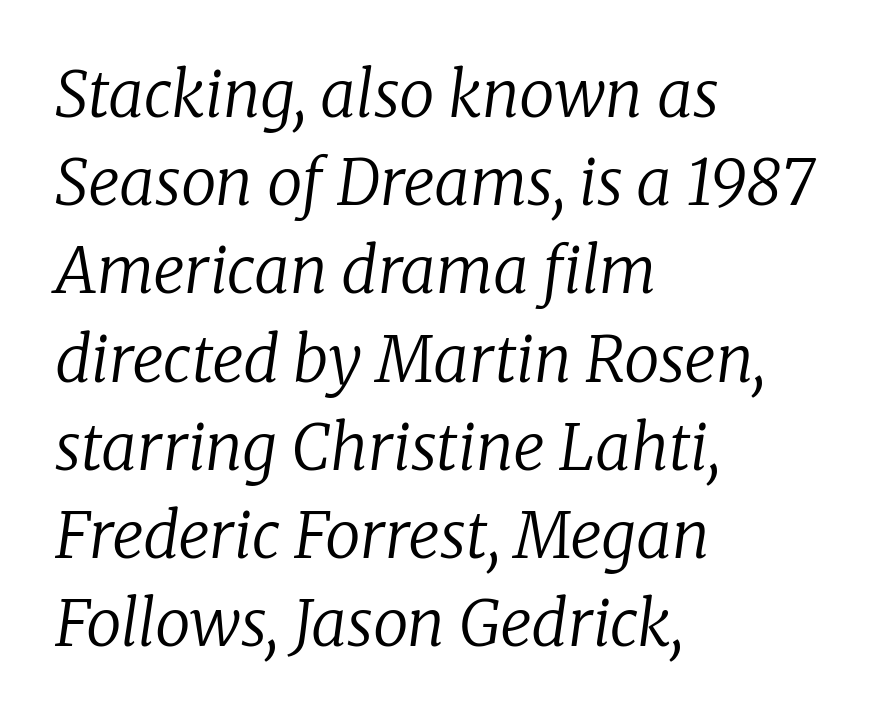
Q: Is the text bold? A: No.
Q: Is the text italic (slanted)? A: Yes, it leans right by about 8 degrees.
Q: Is the typeface a serif or a sans-serif typeface? A: Serif.
Q: Is the text underlined? A: No.
Q: How is the paragraph aligned? A: Left-aligned.
Q: Is the spacing between letters normal or unusually wide? A: Normal.
Q: Is the spacing between lines tight, normal or loose? A: Normal.
Q: Width (condensed, normal, or wide)? A: Normal.
Q: Stroke contrast? A: Low.
Q: x-height? A: Medium.
Q: Monospaced? A: No.
